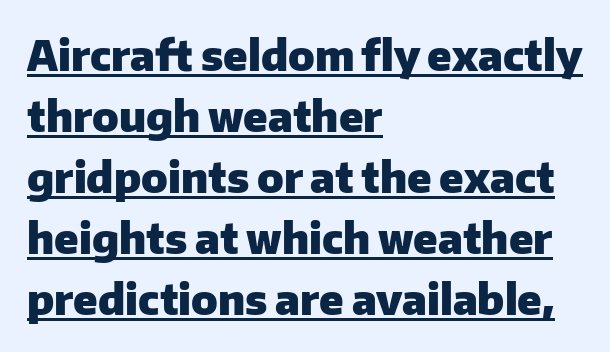
The face used here has the dense, thick strokes of a bold. Spacing between characters is what you'd get straight out of the box. Layout note: lines flush left. Does the lettering tilt? It doesn't — this is upright. Leading: standard.
